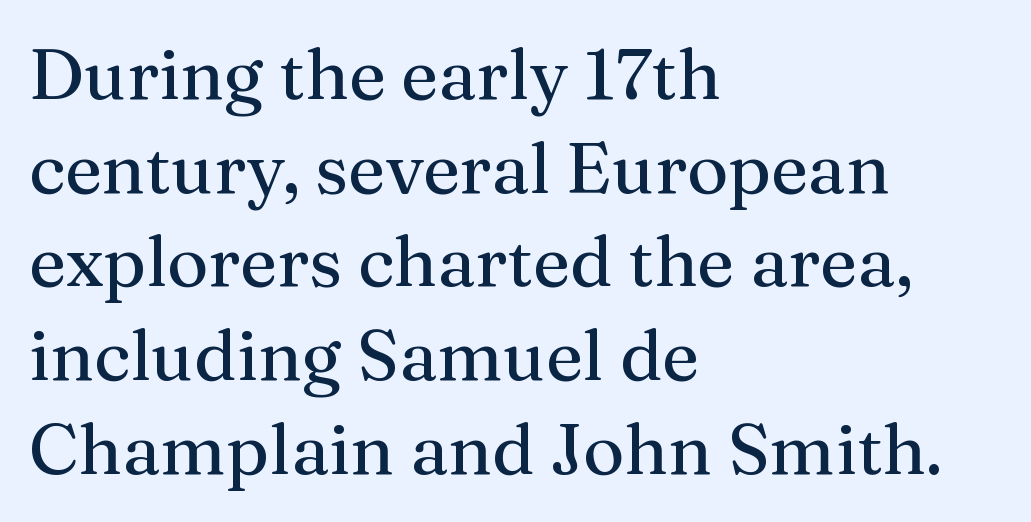
{"serif": "yes", "italic": "no", "width": "normal", "stroke_contrast": "medium", "x_height": "medium", "monospaced": "no", "underline": "no", "align": "left", "line_spacing": "normal", "line_spacing_ratio": 1.32, "letter_spacing": "normal", "letter_spacing_em": 0.0, "glyph_px": 71}
